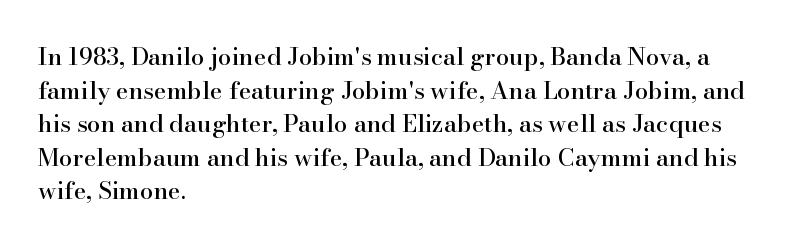
The image shows 24 px text type, upright; set left-aligned, normal line spacing (1.4x), normal letter spacing, not underlined.
